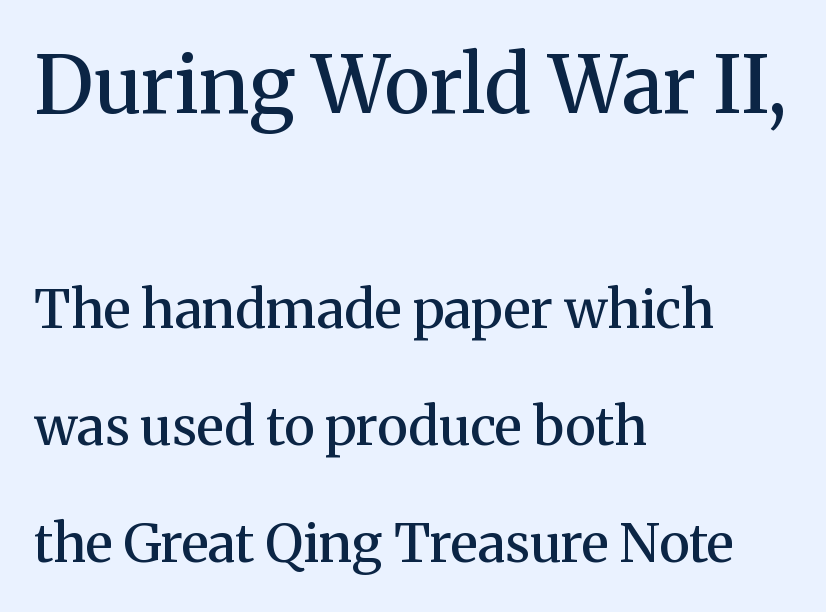
{"serif": "yes", "italic": "no", "bold": "semi", "weight": "semibold", "width": "normal", "stroke_contrast": "medium", "x_height": "medium", "monospaced": "no", "underline": "no", "align": "left", "line_spacing": "loose", "line_spacing_ratio": 2.21, "letter_spacing": "normal", "letter_spacing_em": 0.0, "larger_block": "first", "size_ratio": 1.51, "glyph_px": 80}
